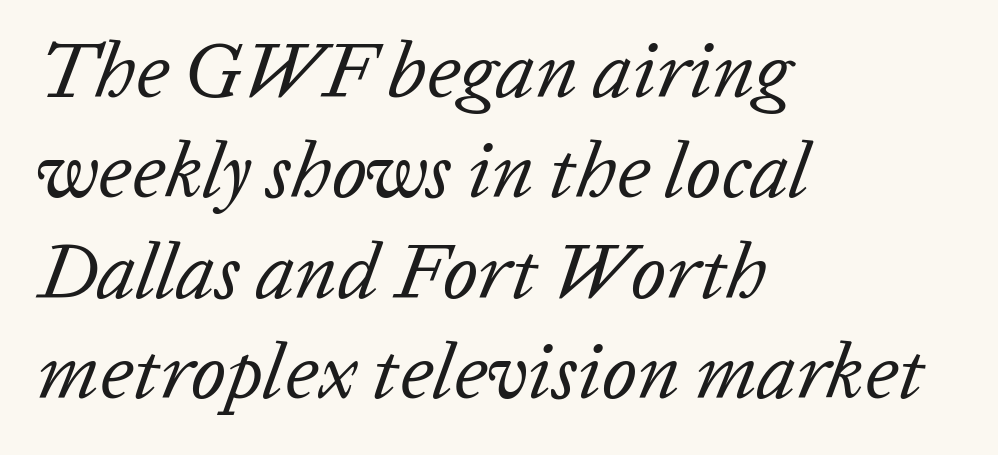
Q: Is the text bold? A: No.
Q: Is the text italic (slanted)? A: Yes, it leans right by about 20 degrees.
Q: Is the text underlined? A: No.
Q: How is the paragraph aligned? A: Left-aligned.
Q: Is the spacing between letters normal or unusually wide? A: Normal.
Q: Is the spacing between lines tight, normal or loose? A: Normal.
Q: Width (condensed, normal, or wide)? A: Normal.
Q: Stroke contrast? A: Low.
Q: x-height? A: Medium.
Q: Monospaced? A: No.
